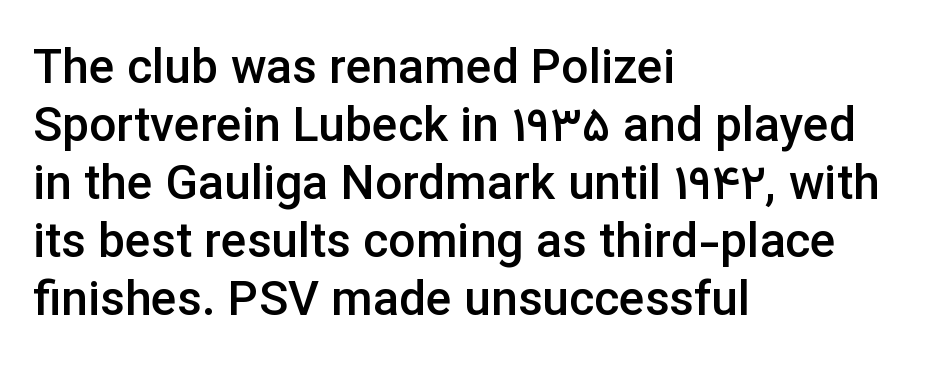
The image shows 48 px semibold sans-serif type, upright; set left-aligned, line spacing 1.21x, normal letter spacing, not underlined; low stroke contrast and a medium x-height.
